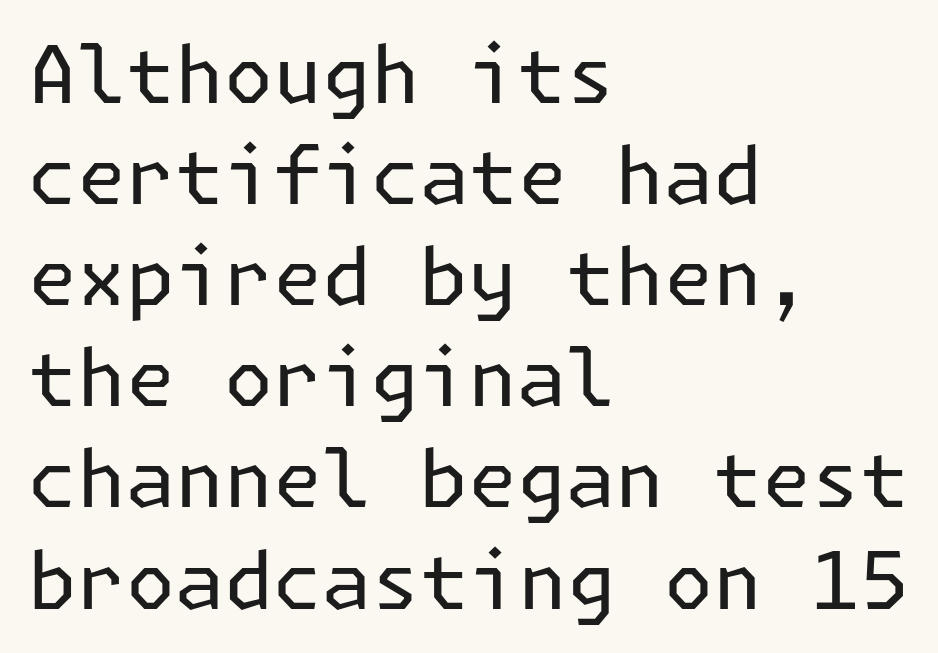
The image shows 79 px regular-weight sans-serif type, upright; set left-aligned, normal line spacing (1.28x), normal letter spacing, not underlined; low stroke contrast and a medium x-height.
